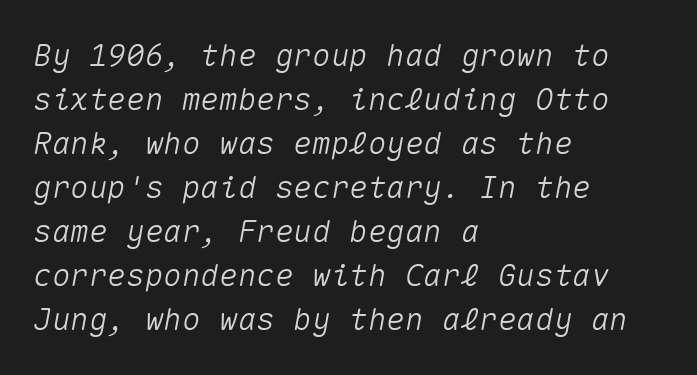
Q: Is the text italic (slanted)? A: Yes, it leans right by about 10 degrees.
Q: Is the text underlined? A: No.
Q: How is the paragraph aligned? A: Left-aligned.
Q: Is the spacing between letters normal or unusually wide? A: Normal.
Q: Is the spacing between lines tight, normal or loose? A: Normal.
Q: Width (condensed, normal, or wide)? A: Normal.
Q: Stroke contrast? A: Medium.
Q: x-height? A: Medium.
Q: Monospaced? A: Yes.
